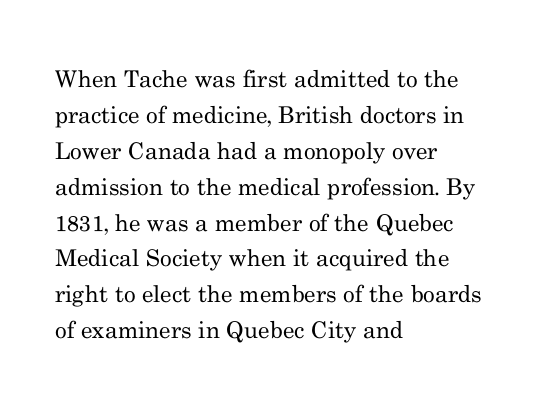
The image shows 23 px text type, upright; set left-aligned, normal line spacing (1.56x), normal letter spacing, not underlined.
